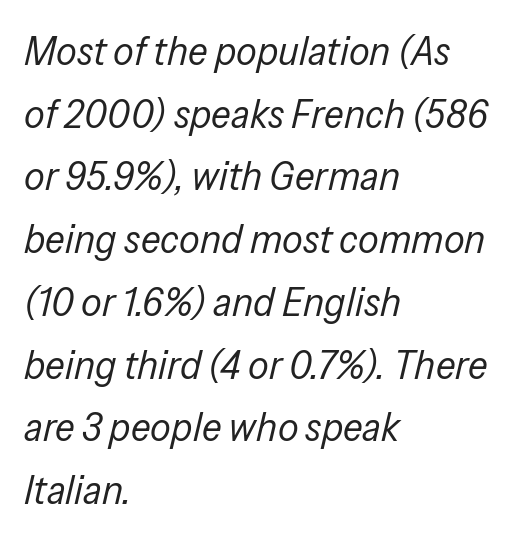
You could not count columns in this text — the font is proportionally spaced. Is the stroke heavy? The answer is a plain regular-or-lighter. Has an underline been added? It has not. Every character sits at an angle, as italics do. Visually the block forms a straight wall on the left and a jagged coastline on the right. Interline gaps are of average width in this sample.
